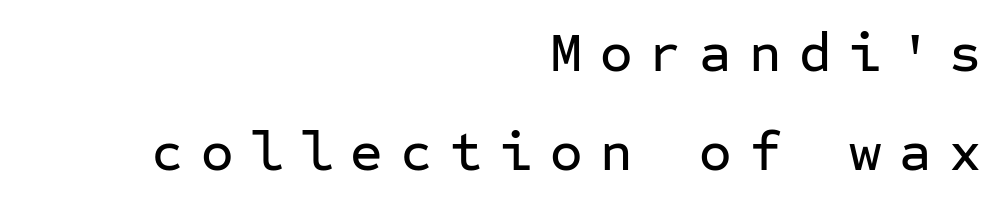
Q: Is the text italic (slanted)? A: No, it is upright.
Q: Is the typeface a serif or a sans-serif typeface? A: Sans-serif.
Q: Is the text underlined? A: No.
Q: How is the paragraph aligned? A: Right-aligned.
Q: Is the spacing between letters normal or unusually wide? A: Unusually wide.
Q: Width (condensed, normal, or wide)? A: Normal.
Q: Stroke contrast? A: Low.
Q: x-height? A: Medium.
Q: Monospaced? A: Yes.
